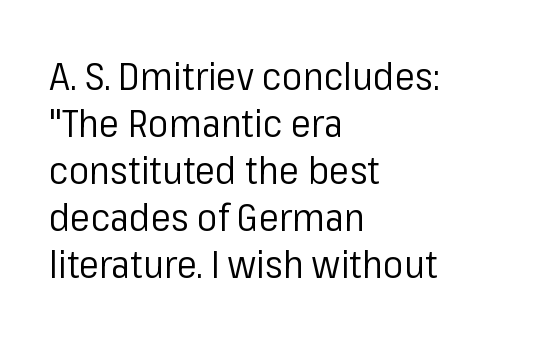
Q: Is the text bold? A: No.
Q: Is the text italic (slanted)? A: No, it is upright.
Q: Is the typeface a serif or a sans-serif typeface? A: Sans-serif.
Q: Is the text underlined? A: No.
Q: How is the paragraph aligned? A: Left-aligned.
Q: Is the spacing between letters normal or unusually wide? A: Normal.
Q: Width (condensed, normal, or wide)? A: Normal.
Q: Stroke contrast? A: Low.
Q: x-height? A: Medium.
Q: Monospaced? A: No.
